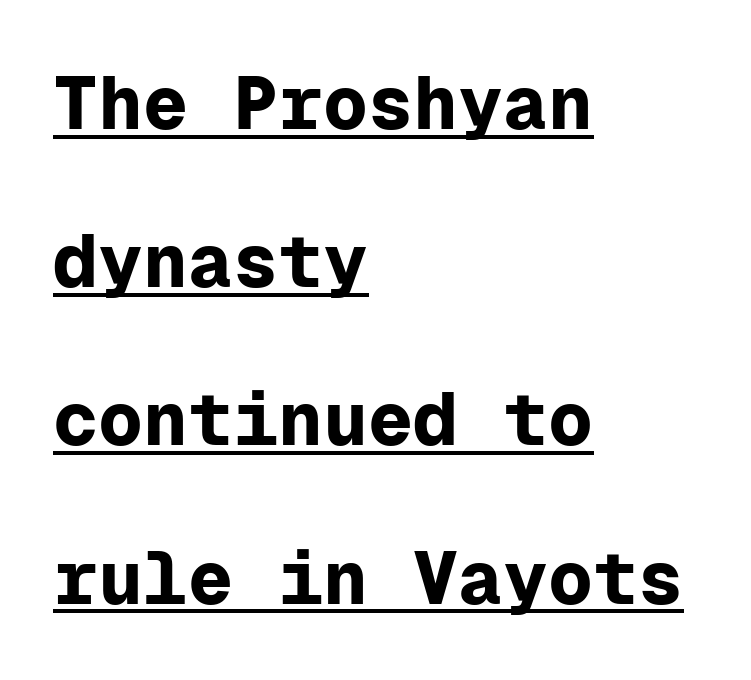
A dark, heavy texture on the line: the type is bold. You could fit nearly another row in the gap between these rows. The type sits square on the baseline with zero lean. Caption: multi-line text, flush left, ragged right. Compared with undecorated copy, this sample adds a rule below the words. Does extra space separate the letters? No, they use regular spacing.
